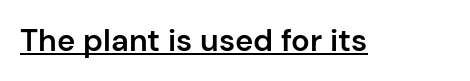
The image shows 31 px semibold sans-serif type, upright; set normal letter spacing, underlined; low stroke contrast and a medium x-height.
